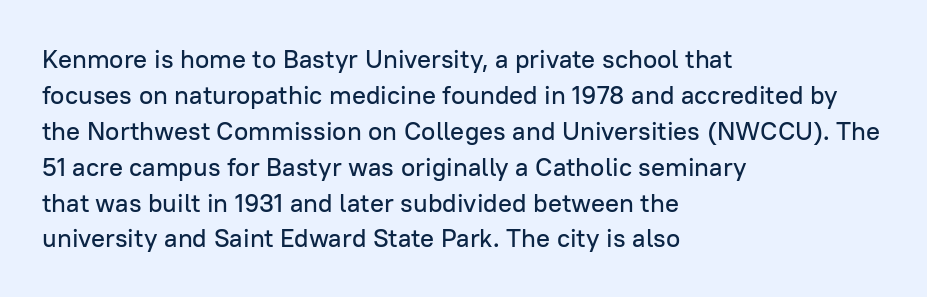
The image shows 26 px text type, upright; set left-aligned, normal line spacing (1.38x), normal letter spacing, not underlined.
